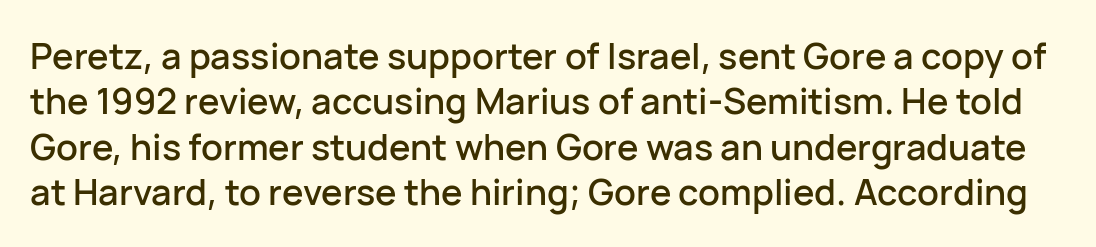
Q: Is the text italic (slanted)? A: No, it is upright.
Q: Is the typeface a serif or a sans-serif typeface? A: Sans-serif.
Q: Is the text underlined? A: No.
Q: Is the spacing between letters normal or unusually wide? A: Normal.
Q: Is the spacing between lines tight, normal or loose? A: Normal.
Q: Width (condensed, normal, or wide)? A: Normal.
Q: Stroke contrast? A: Low.
Q: x-height? A: Medium.
Q: Monospaced? A: No.
